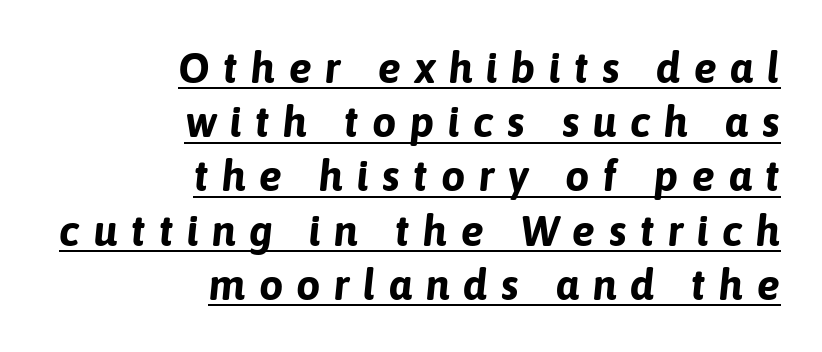
{"italic": "yes", "lean": "right", "slant_degrees": 6, "bold": "yes", "weight": "bold", "width": "normal", "stroke_contrast": "low", "x_height": "medium", "monospaced": "no", "underline": "yes", "align": "right", "line_spacing": "normal", "line_spacing_ratio": 1.26, "letter_spacing": "wide", "letter_spacing_em": 0.31, "glyph_px": 43}
